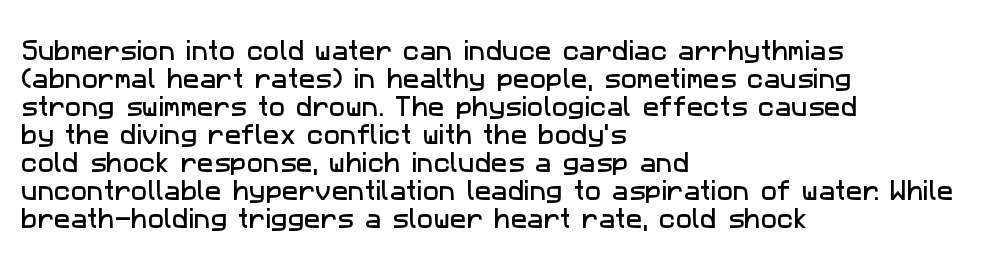
The image shows 22 px text type; set left-aligned, normal line spacing (1.27x), normal letter spacing, not underlined.
